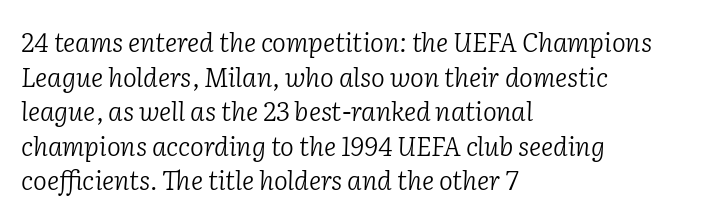
The image shows 26 px text type, italic (leaning right); set left-aligned, normal line spacing (1.33x), normal letter spacing, not underlined.
